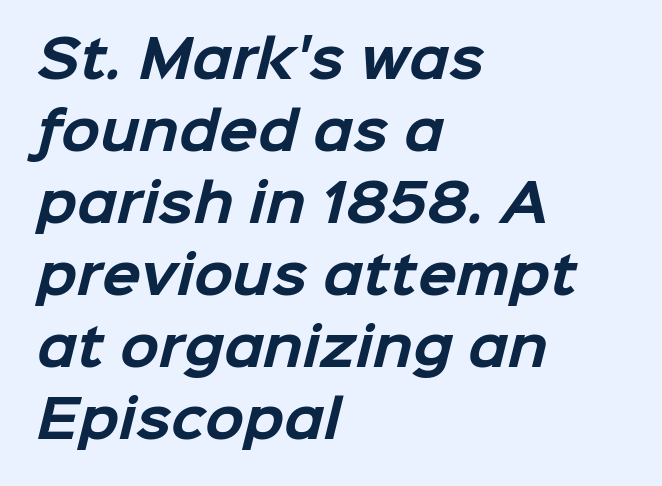
Q: Is the text bold? A: Yes.
Q: Is the typeface a serif or a sans-serif typeface? A: Sans-serif.
Q: Is the text underlined? A: No.
Q: How is the paragraph aligned? A: Left-aligned.
Q: Is the spacing between letters normal or unusually wide? A: Normal.
Q: Is the spacing between lines tight, normal or loose? A: Normal.
Q: Width (condensed, normal, or wide)? A: Normal.
Q: Stroke contrast? A: Low.
Q: x-height? A: Medium.
Q: Monospaced? A: No.
